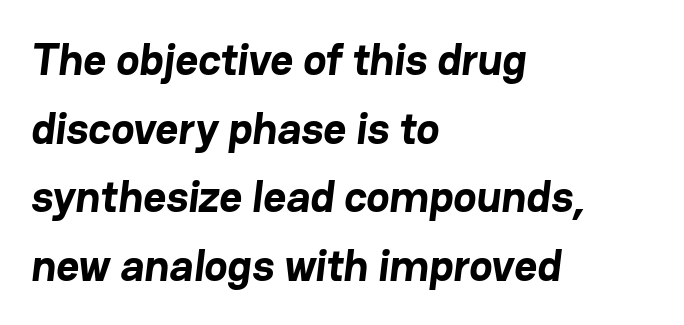
{"serif": "no", "bold": "yes", "weight": "bold", "width": "normal", "stroke_contrast": "low", "x_height": "medium", "monospaced": "no", "underline": "no", "align": "left", "line_spacing": "normal", "line_spacing_ratio": 1.56, "letter_spacing": "normal", "letter_spacing_em": 0.0, "glyph_px": 44}
